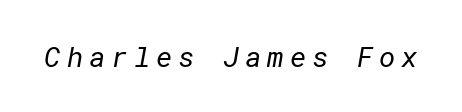
Q: Is the text bold? A: No.
Q: Is the typeface a serif or a sans-serif typeface? A: Sans-serif.
Q: Is the text underlined? A: No.
Q: Is the spacing between letters normal or unusually wide? A: Unusually wide.
Q: Width (condensed, normal, or wide)? A: Normal.
Q: Stroke contrast? A: Low.
Q: x-height? A: Medium.
